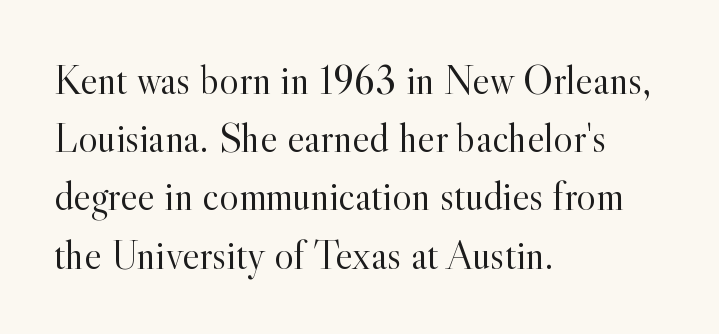
The image shows 41 px light serif type, upright; set left-aligned, normal line spacing (1.42x), normal letter spacing, not underlined; a small x-height.
